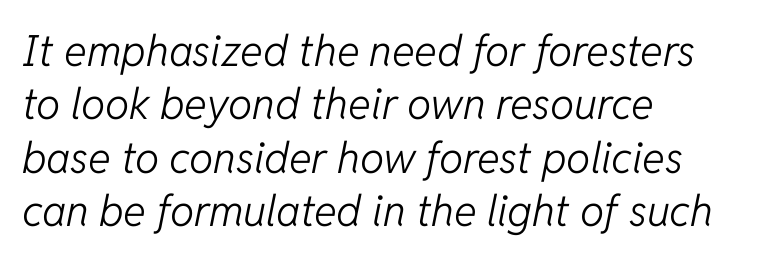
The image shows 43 px light type, italic (leaning right); set left-aligned, line spacing 1.24x, normal letter spacing, not underlined; low stroke contrast and a medium x-height.
